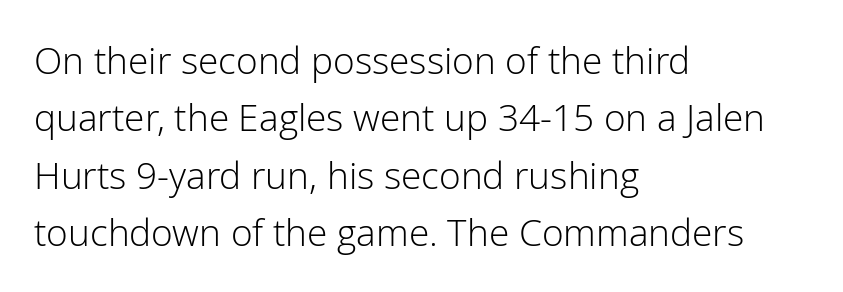
{"serif": "no", "italic": "no", "bold": "no", "weight": "light", "width": "normal", "stroke_contrast": "low", "x_height": "medium", "monospaced": "no", "underline": "no", "align": "left", "line_spacing": "normal", "line_spacing_ratio": 1.55, "letter_spacing": "normal", "letter_spacing_em": 0.0, "glyph_px": 37}
